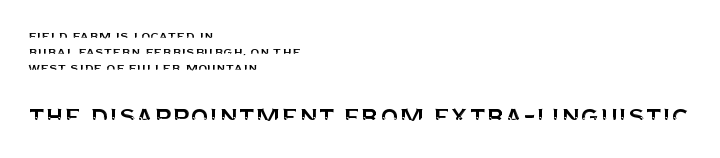
{"serif": "no", "italic": "no", "width": "normal", "stroke_contrast": "medium", "x_height": "large", "monospaced": "no", "underline": "no", "align": "left", "line_spacing": "tight", "line_spacing_ratio": 1.06, "letter_spacing": "normal", "letter_spacing_em": 0.0, "larger_block": "second", "size_ratio": 2.0, "glyph_px": 30}
